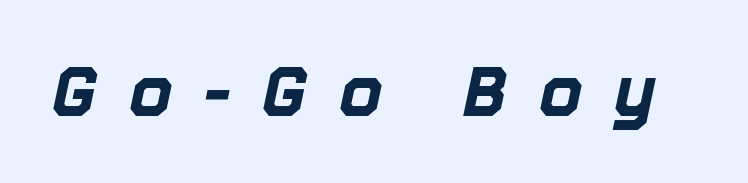
{"italic": "yes", "lean": "right", "slant_degrees": 12, "bold": "yes", "weight": "bold", "width": "normal", "x_height": "medium", "monospaced": "no", "underline": "no", "letter_spacing": "wide", "letter_spacing_em": 0.44, "glyph_px": 70}
